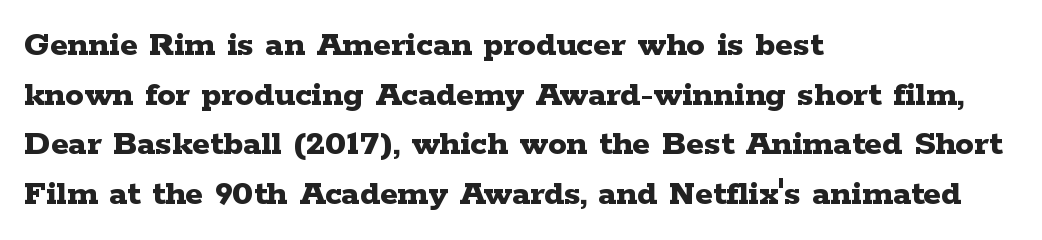
Do the characters align in a grid? No, the font is proportional. No word sits above an underline. The paragraph shown leans on its left margin. Every letter is thick-stroked: bold, no question.
